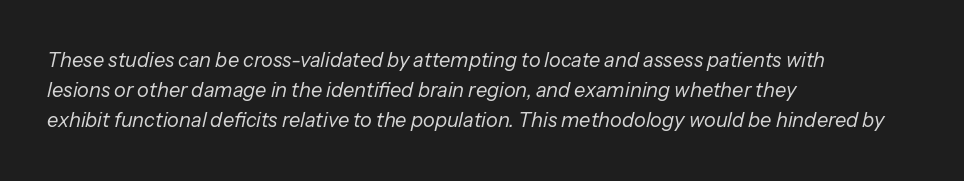
The gaps between neighbouring characters are ordinary and unremarkable. The space directly below the letters is spotless. The text carries the slant typical of an italic or oblique font. The letters look calm and open, with moderate or lighter stems. The text block is weighted toward the left margin, trailing off unevenly rightward.
